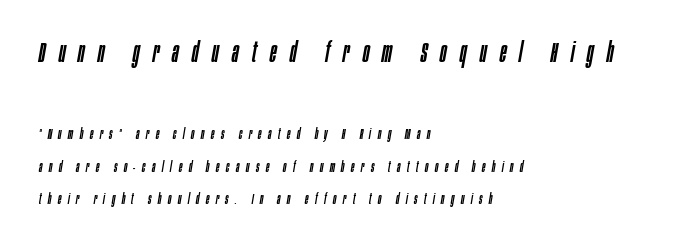
A classic flush-left, rag-right setting is used for this passage. The font's italic variant was chosen for this text. Whoever set this chose breathing room over compactness in the vertical rhythm. Tracking here is generous; glyphs stand well apart from one another. Does the bottom block carry the larger type? No, the top block does.
